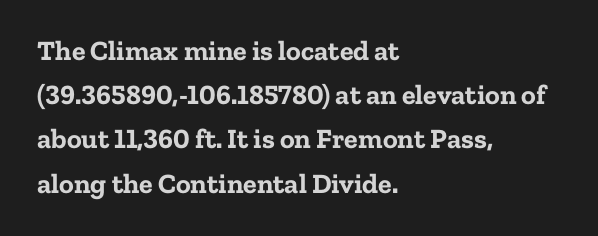
The face used here is proportionally spaced, like ordinary book or web type. Set as a true bold cut, around the 700 mark. This block has exactly the height ordinary leading produces. Does the copy run flush right? No — it runs flush left. Note: serifs present on the glyphs.
